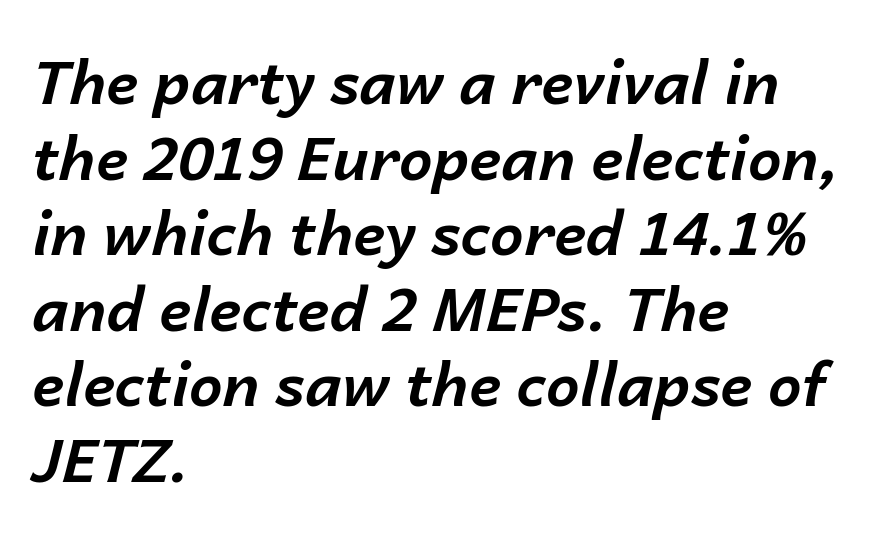
Q: Is the text bold? A: Yes.
Q: Is the text italic (slanted)? A: Yes, it leans right by about 14 degrees.
Q: Is the text underlined? A: No.
Q: How is the paragraph aligned? A: Left-aligned.
Q: Is the spacing between letters normal or unusually wide? A: Normal.
Q: Is the spacing between lines tight, normal or loose? A: Normal.
Q: Width (condensed, normal, or wide)? A: Normal.
Q: Stroke contrast? A: Low.
Q: x-height? A: Medium.
Q: Monospaced? A: No.
